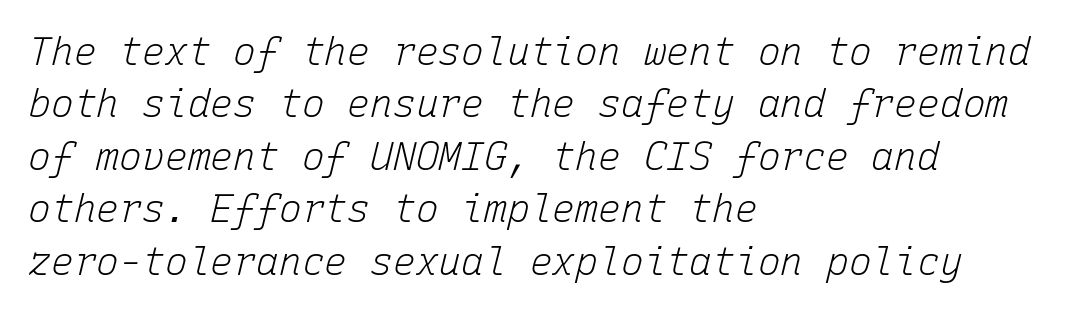
Does the leading feel generous? No, just average. The typeface has the unassuming heft of standard copy or less. The rendering uses typewriter-style spacing with identical character cells. The strip under each line holds only bare page. Caption: multi-line text, flush left, ragged right. Honestly, the letter spacing is just normal — you wouldn't notice it.
